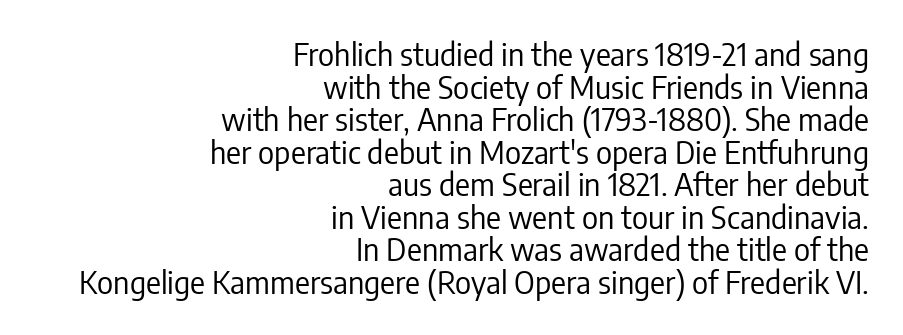
The image shows 31 px regular-weight, condensed sans-serif type, upright; set right-aligned, tight line spacing (1.05x), normal letter spacing, not underlined; low stroke contrast and a medium x-height.
